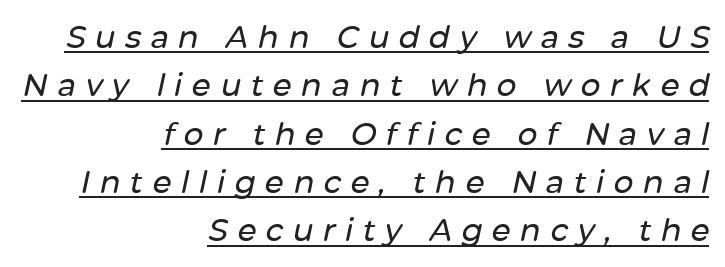
{"italic": "yes", "lean": "right", "slant_degrees": 12, "width": "normal", "stroke_contrast": "low", "x_height": "medium", "monospaced": "no", "underline": "yes", "align": "right", "line_spacing": "normal", "line_spacing_ratio": 1.56, "letter_spacing": "wide", "letter_spacing_em": 0.3, "glyph_px": 31}
